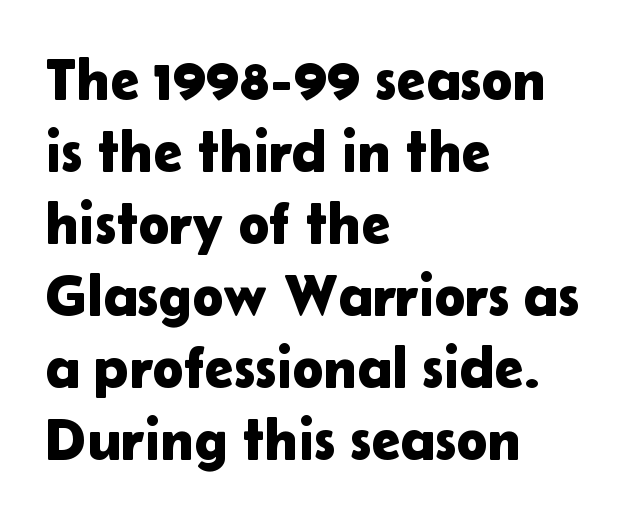
Q: Is the text italic (slanted)? A: No, it is upright.
Q: Is the typeface a serif or a sans-serif typeface? A: Sans-serif.
Q: Is the text underlined? A: No.
Q: How is the paragraph aligned? A: Left-aligned.
Q: Is the spacing between letters normal or unusually wide? A: Normal.
Q: Width (condensed, normal, or wide)? A: Normal.
Q: Stroke contrast? A: Low.
Q: x-height? A: Medium.
Q: Monospaced? A: No.
